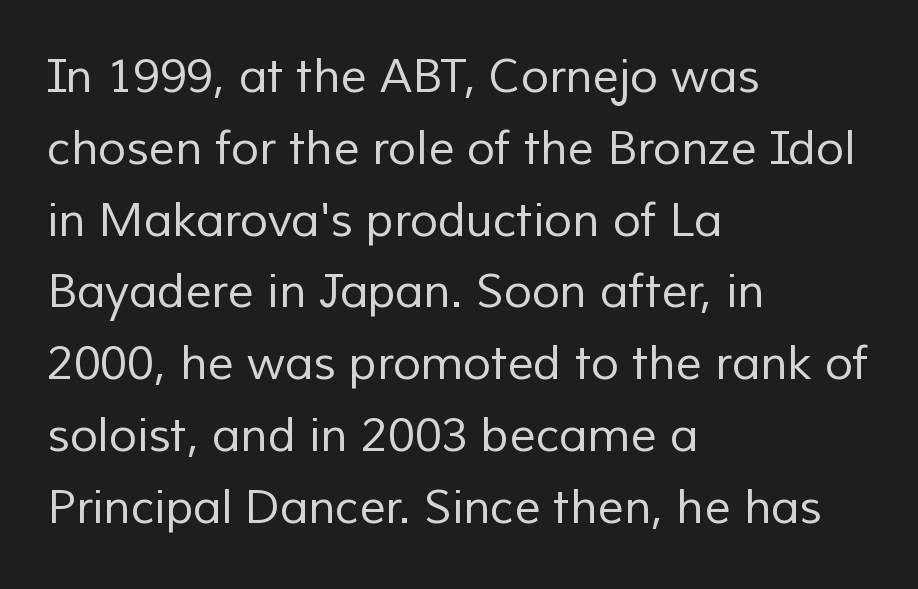
Q: Is the text bold? A: No.
Q: Is the typeface a serif or a sans-serif typeface? A: Sans-serif.
Q: Is the text underlined? A: No.
Q: How is the paragraph aligned? A: Left-aligned.
Q: Is the spacing between letters normal or unusually wide? A: Normal.
Q: Is the spacing between lines tight, normal or loose? A: Normal.
Q: Width (condensed, normal, or wide)? A: Normal.
Q: Stroke contrast? A: Low.
Q: x-height? A: Medium.
Q: Monospaced? A: No.
